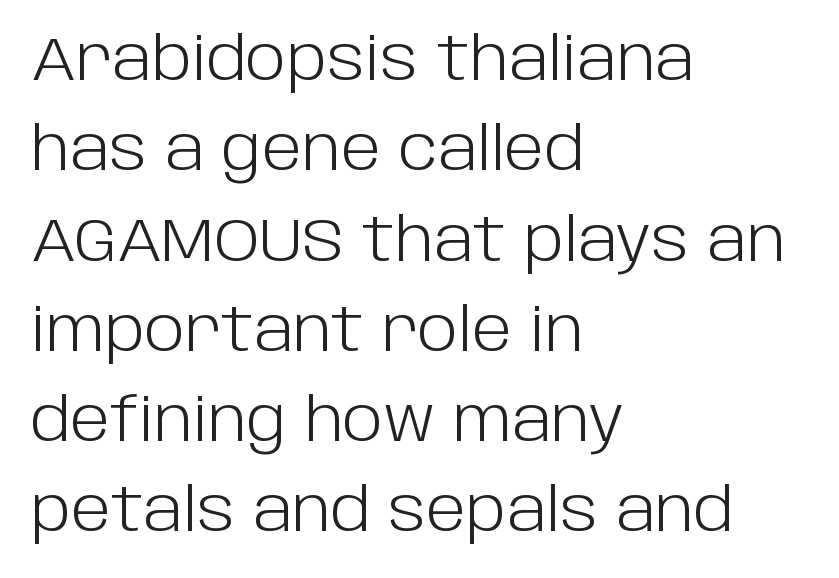
Q: Is the text bold? A: No.
Q: Is the text italic (slanted)? A: No, it is upright.
Q: Is the typeface a serif or a sans-serif typeface? A: Sans-serif.
Q: Is the text underlined? A: No.
Q: How is the paragraph aligned? A: Left-aligned.
Q: Is the spacing between letters normal or unusually wide? A: Normal.
Q: Is the spacing between lines tight, normal or loose? A: Normal.
Q: Width (condensed, normal, or wide)? A: Normal.
Q: Stroke contrast? A: Low.
Q: x-height? A: Large.
Q: Monospaced? A: No.
